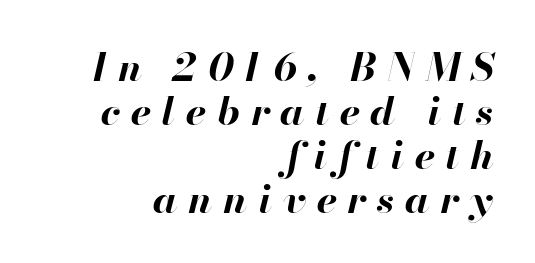
Q: Is the text bold? A: Yes.
Q: Is the text italic (slanted)? A: Yes, it leans right by about 13 degrees.
Q: Is the text underlined? A: No.
Q: How is the paragraph aligned? A: Right-aligned.
Q: Is the spacing between letters normal or unusually wide? A: Unusually wide.
Q: Is the spacing between lines tight, normal or loose? A: Tight.
Q: Width (condensed, normal, or wide)? A: Normal.
Q: Stroke contrast? A: High.
Q: x-height? A: Small.
Q: Monospaced? A: No.
